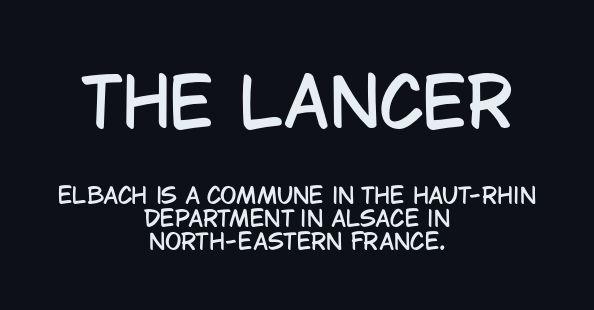
{"serif": "no", "italic": "no", "width": "condensed", "stroke_contrast": "low", "x_height": "large", "monospaced": "no", "underline": "no", "align": "center", "line_spacing": "tight", "line_spacing_ratio": 1.06, "letter_spacing": "normal", "letter_spacing_em": 0.0, "larger_block": "first", "size_ratio": 3.05, "glyph_px": 67}
